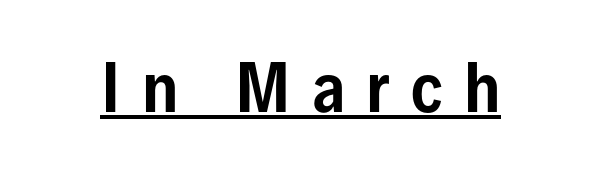
Q: Is the text italic (slanted)? A: No, it is upright.
Q: Is the typeface a serif or a sans-serif typeface? A: Sans-serif.
Q: Is the text underlined? A: Yes.
Q: Is the spacing between letters normal or unusually wide? A: Unusually wide.
Q: Width (condensed, normal, or wide)? A: Condensed.
Q: Stroke contrast? A: Low.
Q: x-height? A: Medium.
Q: Monospaced? A: No.
